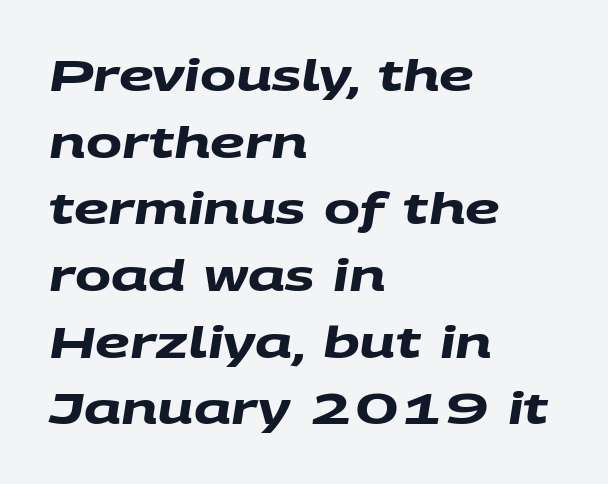
{"serif": "no", "bold": "yes", "weight": "heavy", "width": "wide", "stroke_contrast": "medium", "x_height": "large", "monospaced": "no", "underline": "no", "align": "left", "line_spacing": "normal", "line_spacing_ratio": 1.55, "letter_spacing": "normal", "letter_spacing_em": 0.0, "glyph_px": 43}
